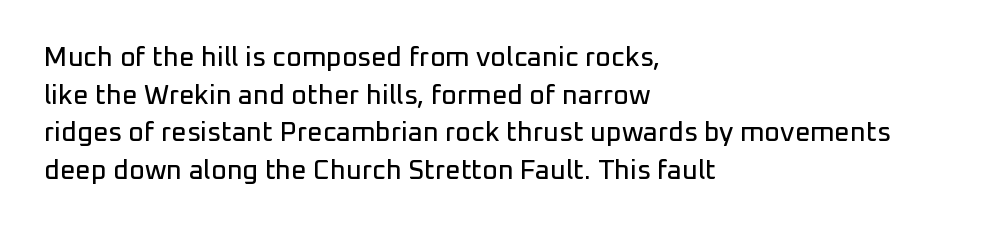
Plain, unruled lines of type. The lines in this sample share a left origin and differ only in where they stop. The specimen reads as upright at a glance. Letter spacing: default. If you measured baseline to baseline, you'd find a middling distance.
